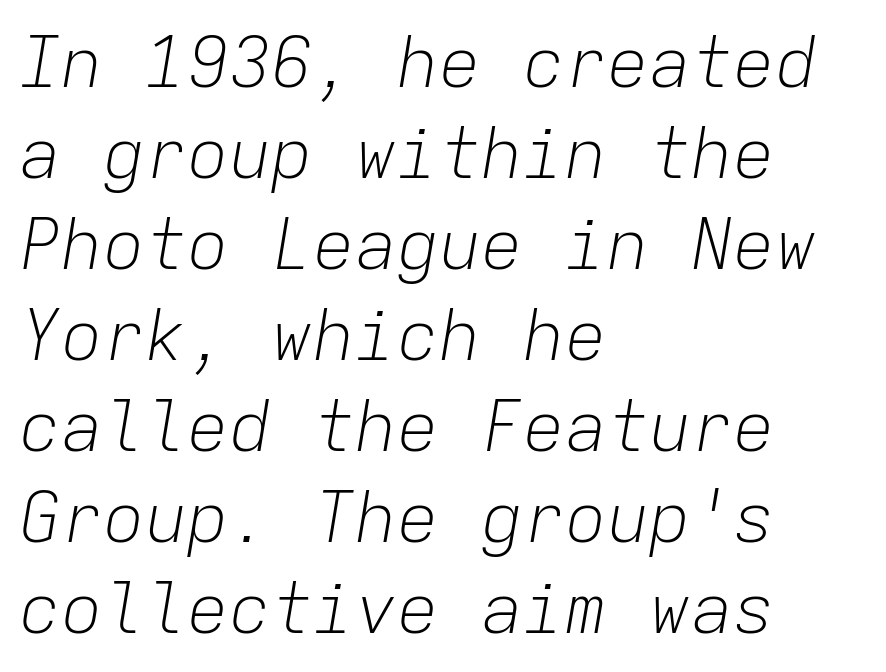
The image shows 70 px light type, italic (leaning right), monospaced; set left-aligned, normal line spacing (1.3x), normal letter spacing, not underlined; low stroke contrast and a medium x-height.
